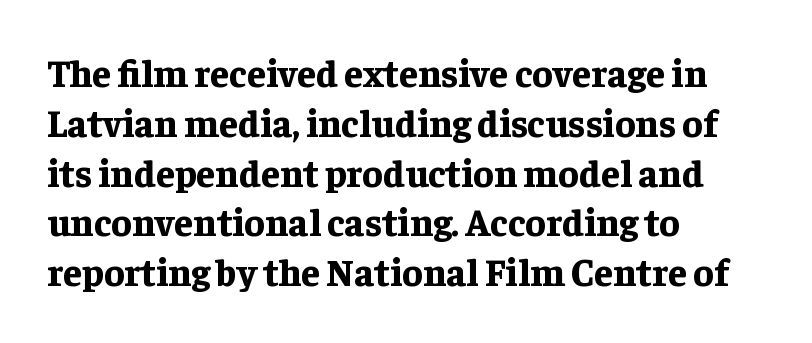
These lines keep a tight, regular rhythm from letter to letter. Horizontal bands of white between lines are of average thickness. Examine the stroke ends and you'll spot serifs. The space beneath each line is pristine and unruled. If you drew a line through each stem, it would be perfectly vertical. Summary of weight: heavy, a full bold.
